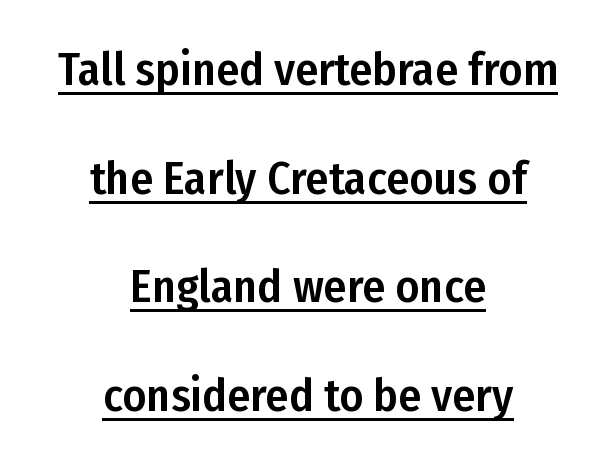
The image shows 46 px condensed sans-serif type, upright; set centered, loose line spacing (2.36x), normal letter spacing, underlined; low stroke contrast and a medium x-height.
